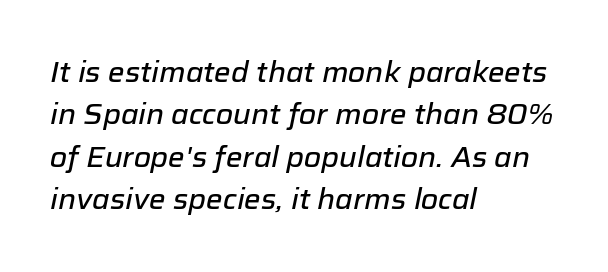
Q: Is the text italic (slanted)? A: Yes, it leans right by about 12 degrees.
Q: Is the text underlined? A: No.
Q: How is the paragraph aligned? A: Left-aligned.
Q: Is the spacing between letters normal or unusually wide? A: Normal.
Q: Is the spacing between lines tight, normal or loose? A: Normal.
Q: Width (condensed, normal, or wide)? A: Normal.
Q: Stroke contrast? A: Low.
Q: x-height? A: Medium.
Q: Monospaced? A: No.
